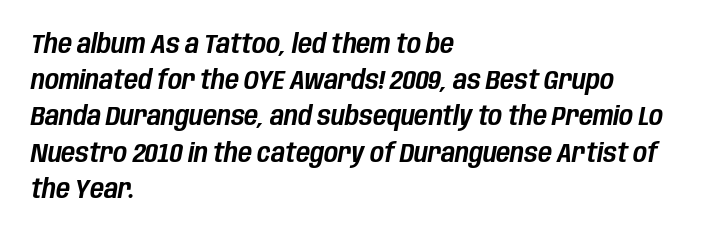
{"italic": "yes", "lean": "right", "slant_degrees": 10, "underline": "no", "align": "left", "line_spacing": "normal", "line_spacing_ratio": 1.34, "letter_spacing": "normal", "letter_spacing_em": 0.0, "glyph_px": 27}
